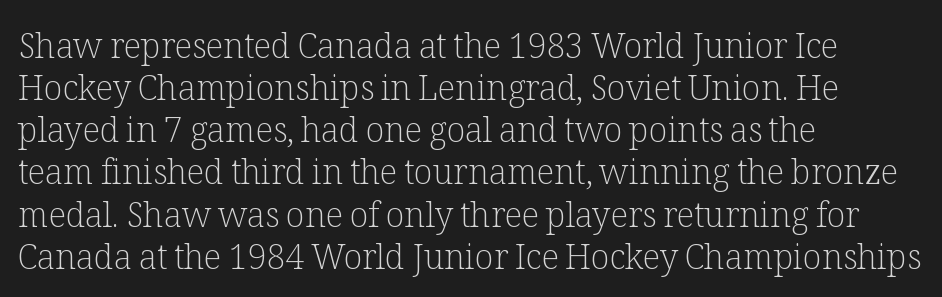
There is no visible air inserted between adjacent glyphs. Looks like regular typesetting: each glyph gets only the width it needs. This is roman type, the default non-slanted kind. The compositor pushed each line to the left boundary.
